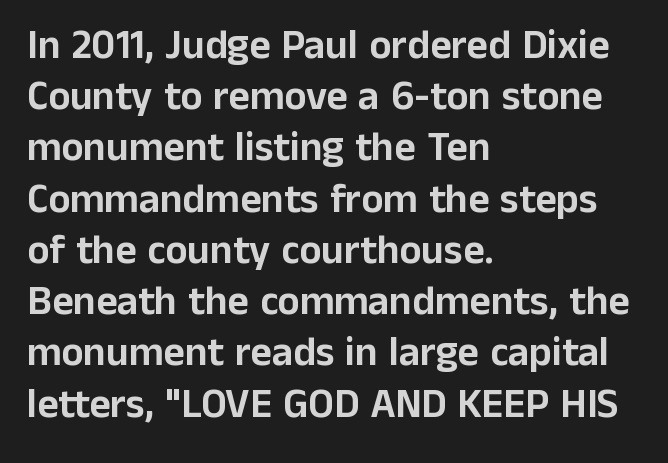
The passage shown is typed in a proportional face where columns would drift. Font category for this specimen: sans-serif. Compared with typical body copy, the letter spacing here is the same. Notice how the stems are strictly vertical — no italics here.
